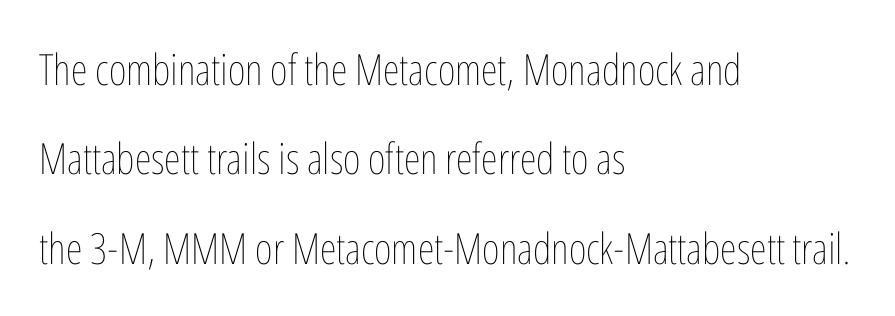
Q: Is the text bold? A: No.
Q: Is the text italic (slanted)? A: No, it is upright.
Q: Is the text underlined? A: No.
Q: How is the paragraph aligned? A: Left-aligned.
Q: Is the spacing between letters normal or unusually wide? A: Normal.
Q: Is the spacing between lines tight, normal or loose? A: Loose.
Q: Width (condensed, normal, or wide)? A: Condensed.
Q: Stroke contrast? A: Low.
Q: x-height? A: Medium.
Q: Monospaced? A: No.
